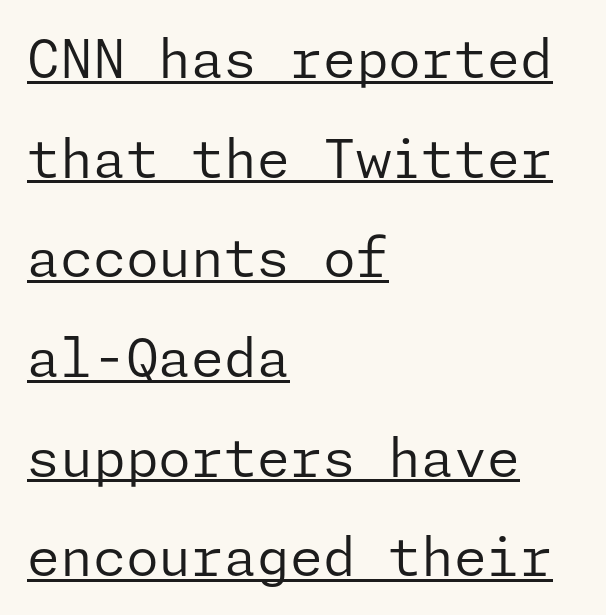
{"serif": "no", "italic": "no", "bold": "no", "weight": "regular", "width": "normal", "stroke_contrast": "low", "x_height": "medium", "underline": "yes", "align": "left", "line_spacing_ratio": 1.88, "letter_spacing": "normal", "letter_spacing_em": 0.0, "glyph_px": 53}
